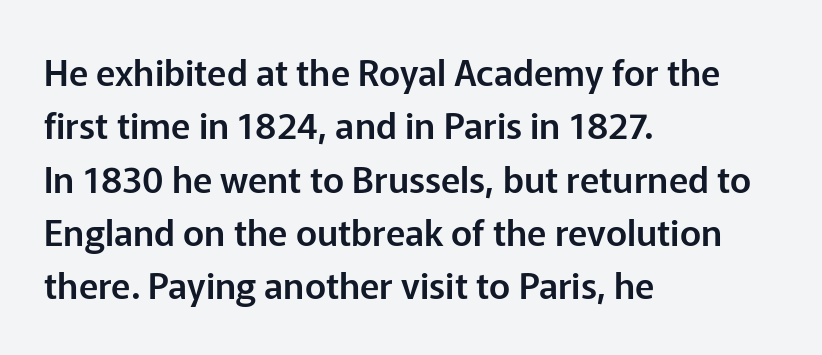
The image shows 36 px sans-serif type, upright; set left-aligned, normal line spacing (1.48x), normal letter spacing, not underlined; low stroke contrast and a medium x-height.
